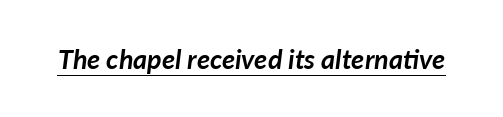
{"italic": "yes", "lean": "right", "slant_degrees": 7, "bold": "yes", "underline": "yes", "letter_spacing": "normal", "letter_spacing_em": 0.0, "glyph_px": 27}
